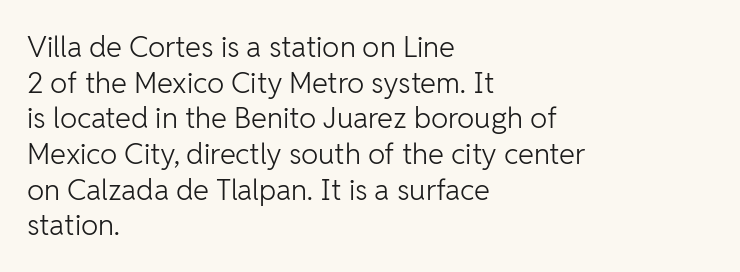
Q: Is the text bold? A: No.
Q: Is the text italic (slanted)? A: No, it is upright.
Q: Is the typeface a serif or a sans-serif typeface? A: Sans-serif.
Q: Is the text underlined? A: No.
Q: How is the paragraph aligned? A: Left-aligned.
Q: Is the spacing between letters normal or unusually wide? A: Normal.
Q: Width (condensed, normal, or wide)? A: Normal.
Q: Stroke contrast? A: Low.
Q: x-height? A: Medium.
Q: Monospaced? A: No.
